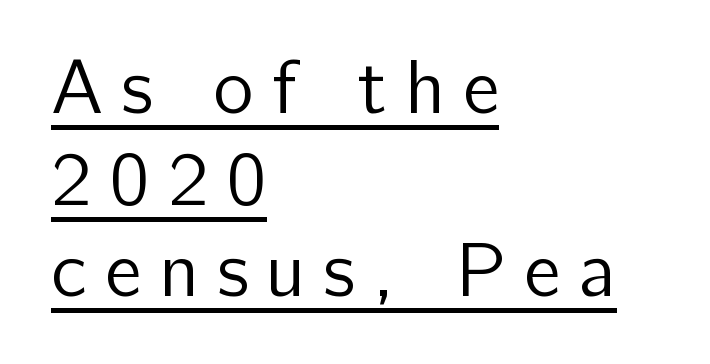
The image shows 77 px regular-weight sans-serif type, upright; set left-aligned, line spacing 1.19x, unusually wide letter spacing (+0.23 em), underlined; low stroke contrast and a medium x-height.
